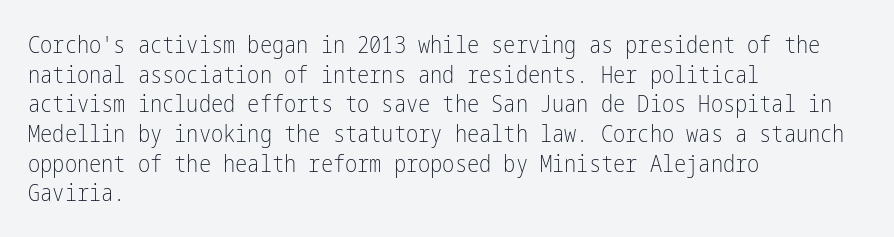
{"italic": "no", "bold": "no", "underline": "no", "align": "left", "line_spacing": "normal", "line_spacing_ratio": 1.29, "letter_spacing": "normal", "letter_spacing_em": 0.0, "glyph_px": 23}
